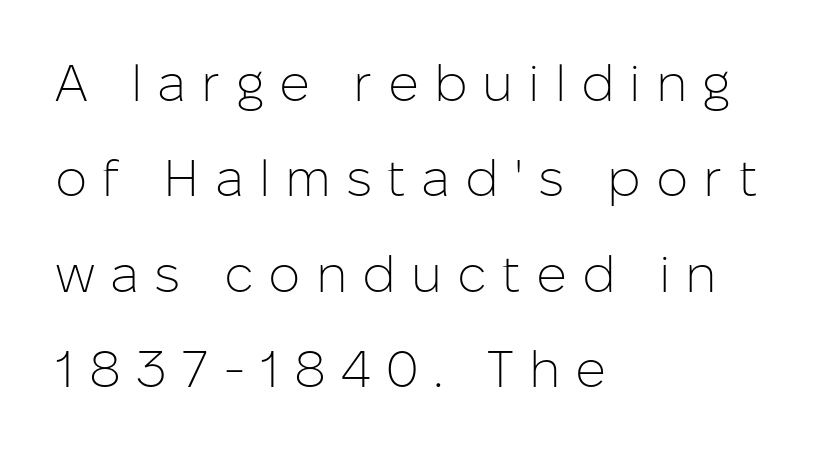
The image shows 51 px light sans-serif type, upright; set left-aligned, line spacing 1.87x, unusually wide letter spacing (+0.29 em), not underlined; low stroke contrast and a medium x-height.
